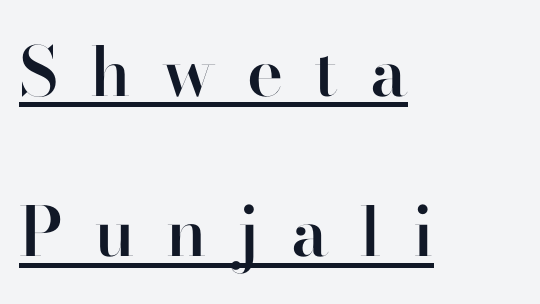
The image shows 68 px semibold sans-serif type, upright; set left-aligned, loose line spacing (2.36x), unusually wide letter spacing (+0.46 em), underlined; high stroke contrast and a small x-height.
